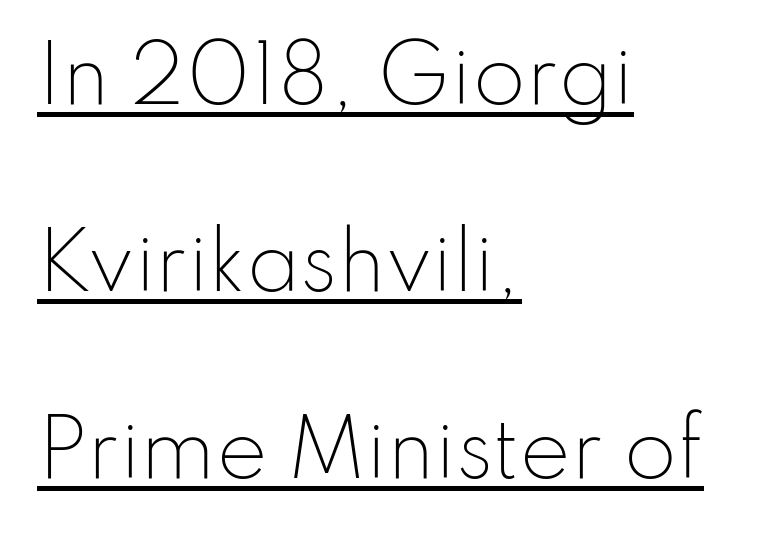
The image shows 77 px light sans-serif type, upright; set left-aligned, loose line spacing (2.43x), normal letter spacing, underlined; low stroke contrast and a small x-height.
